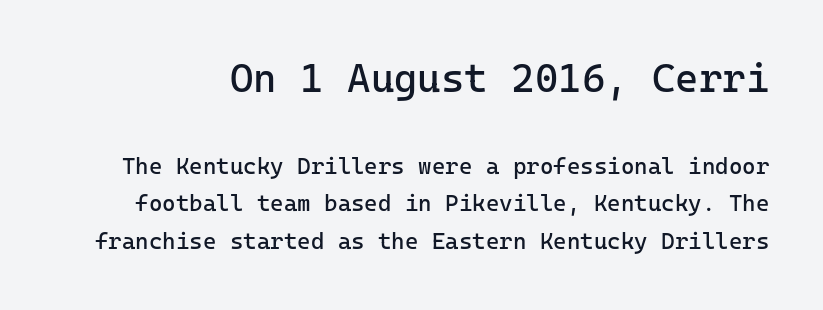
No feet cap the strokes, marking this as sans-serif type. In terms of posture, this sample is upright. The more generous point size was reserved for the upper chunk. Weight: not bold — regular or lighter. Is the letter spacing exaggerated? No — it looks like the ordinary default.
